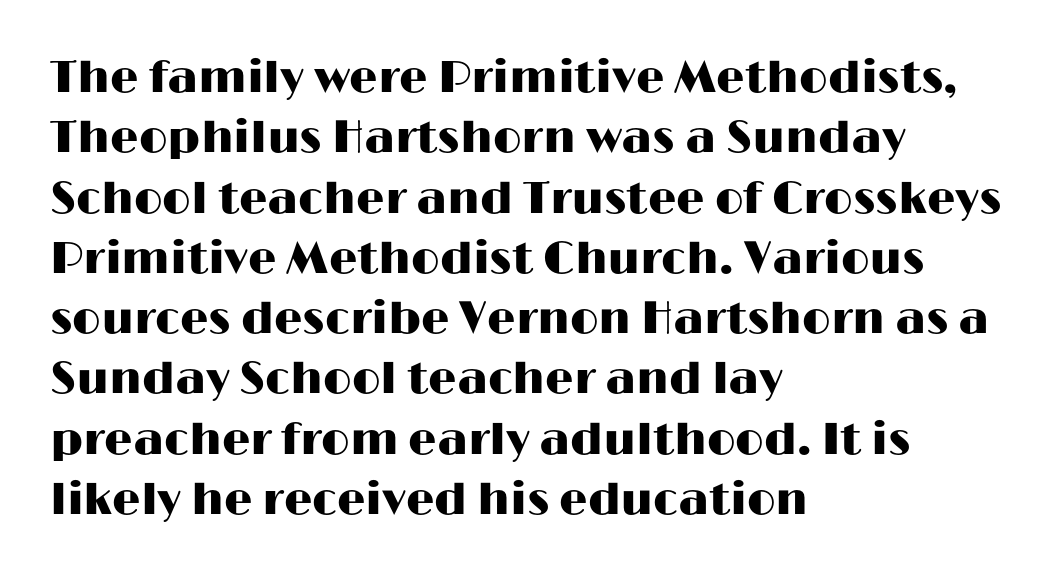
{"serif": "no", "italic": "no", "width": "wide", "stroke_contrast": "high", "x_height": "medium", "monospaced": "no", "underline": "no", "align": "left", "line_spacing": "normal", "line_spacing_ratio": 1.34, "letter_spacing": "normal", "letter_spacing_em": 0.0, "glyph_px": 45}
